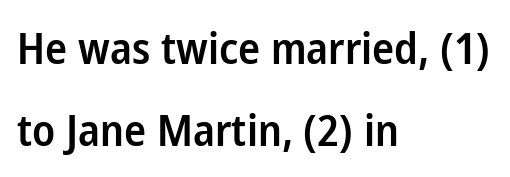
{"serif": "no", "italic": "no", "bold": "semi", "weight": "semibold", "width": "condensed", "stroke_contrast": "low", "x_height": "medium", "monospaced": "no", "underline": "no", "align": "left", "line_spacing_ratio": 1.87, "letter_spacing": "normal", "letter_spacing_em": 0.0, "glyph_px": 44}
